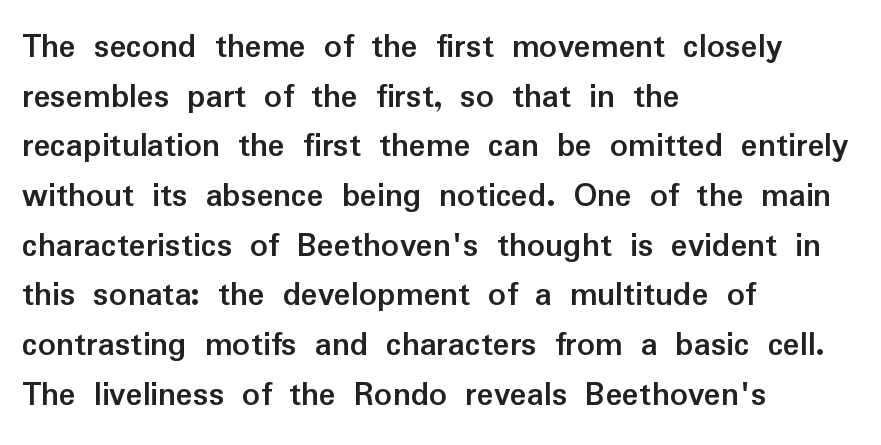
Q: Is the text bold? A: Yes.
Q: Is the text italic (slanted)? A: No, it is upright.
Q: Is the typeface a serif or a sans-serif typeface? A: Sans-serif.
Q: Is the text underlined? A: No.
Q: How is the paragraph aligned? A: Left-aligned.
Q: Is the spacing between letters normal or unusually wide? A: Normal.
Q: Is the spacing between lines tight, normal or loose? A: Normal.
Q: Width (condensed, normal, or wide)? A: Normal.
Q: Stroke contrast? A: Low.
Q: x-height? A: Medium.
Q: Monospaced? A: No.
